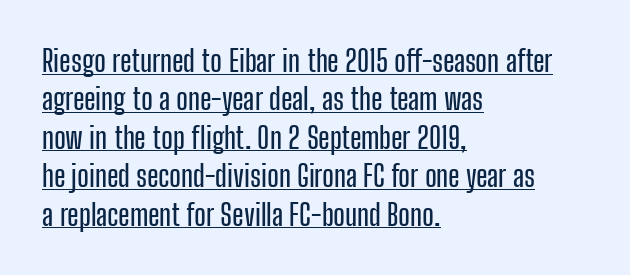
Tall strokes in this sample are plumb rather than angled. Leading: standard. How are the letters spaced? Ordinarily, with no added tracking. Check the space under the baseline: a stroke is drawn there.
